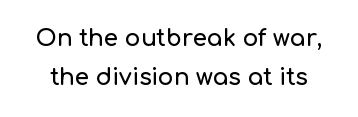
{"italic": "no", "underline": "no", "line_spacing_ratio": 1.71, "letter_spacing": "normal", "letter_spacing_em": 0.0, "glyph_px": 23}
